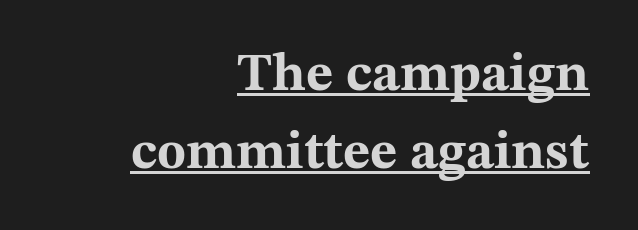
The image shows 53 px bold, wide serif type, upright; set right-aligned, normal line spacing (1.47x), normal letter spacing, underlined; medium stroke contrast and a medium x-height.
